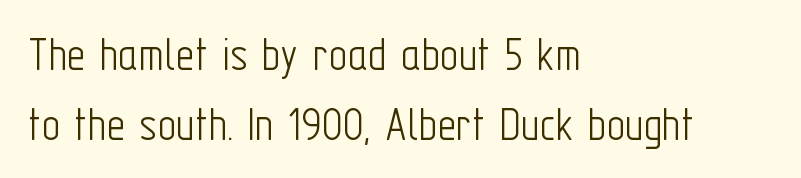
{"serif": "no", "italic": "no", "bold": "no", "weight": "light", "width": "condensed", "stroke_contrast": "low", "x_height": "medium", "monospaced": "no", "underline": "no", "align": "left", "line_spacing": "normal", "line_spacing_ratio": 1.37, "letter_spacing": "normal", "letter_spacing_em": 0.0, "glyph_px": 51}
